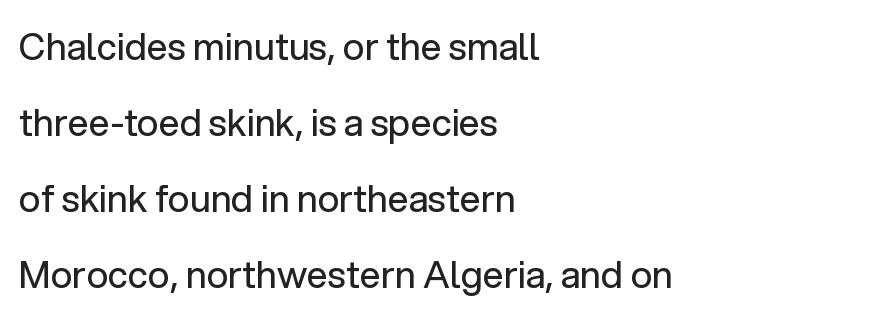
{"serif": "no", "italic": "no", "bold": "no", "weight": "regular", "width": "normal", "stroke_contrast": "low", "x_height": "medium", "monospaced": "no", "underline": "no", "align": "left", "line_spacing": "loose", "line_spacing_ratio": 2.05, "letter_spacing": "normal", "letter_spacing_em": 0.0, "glyph_px": 37}
